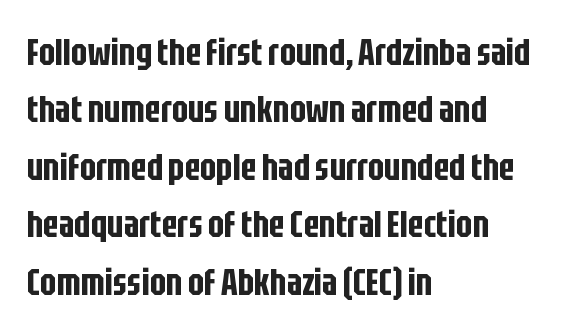
The passage shown stacks its lines at a standard gap. Decoration check: the copy has no underline. Every row of glyphs begins at an identical x-position on the left. Is the letter spacing exaggerated? No — it looks like the ordinary default. You could not count columns in this text — the font is proportionally spaced. The glyphs in this specimen are sans serif.
